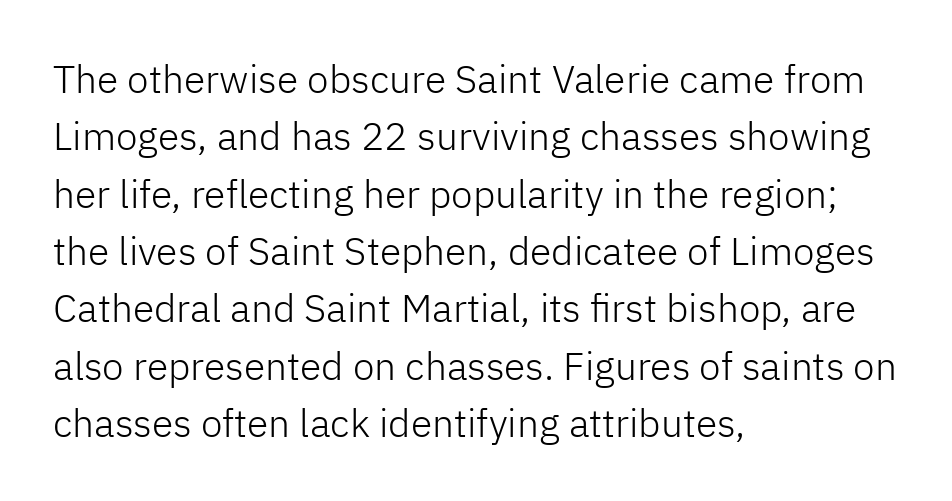
Q: Is the text bold? A: No.
Q: Is the text italic (slanted)? A: No, it is upright.
Q: Is the typeface a serif or a sans-serif typeface? A: Sans-serif.
Q: Is the text underlined? A: No.
Q: How is the paragraph aligned? A: Left-aligned.
Q: Is the spacing between letters normal or unusually wide? A: Normal.
Q: Is the spacing between lines tight, normal or loose? A: Normal.
Q: Width (condensed, normal, or wide)? A: Normal.
Q: Stroke contrast? A: Low.
Q: x-height? A: Medium.
Q: Monospaced? A: No.
